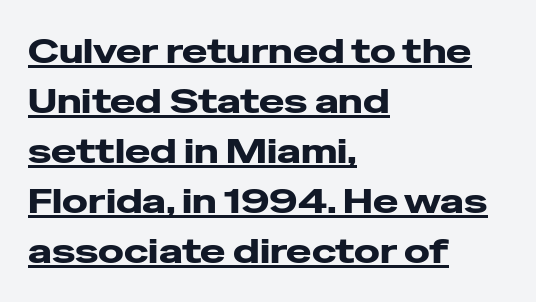
The image shows 34 px heavy, wide sans-serif type, upright; set left-aligned, normal line spacing (1.47x), normal letter spacing, underlined; low stroke contrast and a medium x-height.
